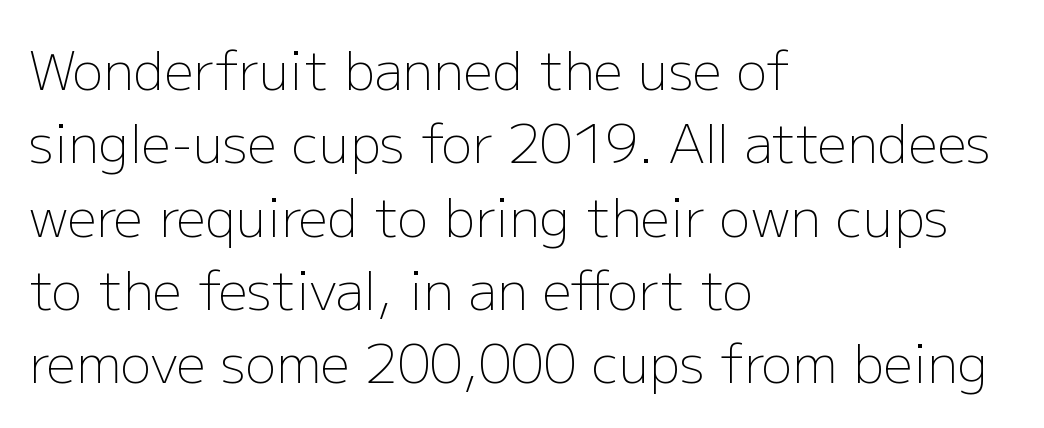
Q: Is the text bold? A: No.
Q: Is the text italic (slanted)? A: No, it is upright.
Q: Is the typeface a serif or a sans-serif typeface? A: Sans-serif.
Q: Is the text underlined? A: No.
Q: How is the paragraph aligned? A: Left-aligned.
Q: Is the spacing between letters normal or unusually wide? A: Normal.
Q: Is the spacing between lines tight, normal or loose? A: Normal.
Q: Width (condensed, normal, or wide)? A: Normal.
Q: Stroke contrast? A: Low.
Q: x-height? A: Medium.
Q: Monospaced? A: No.
